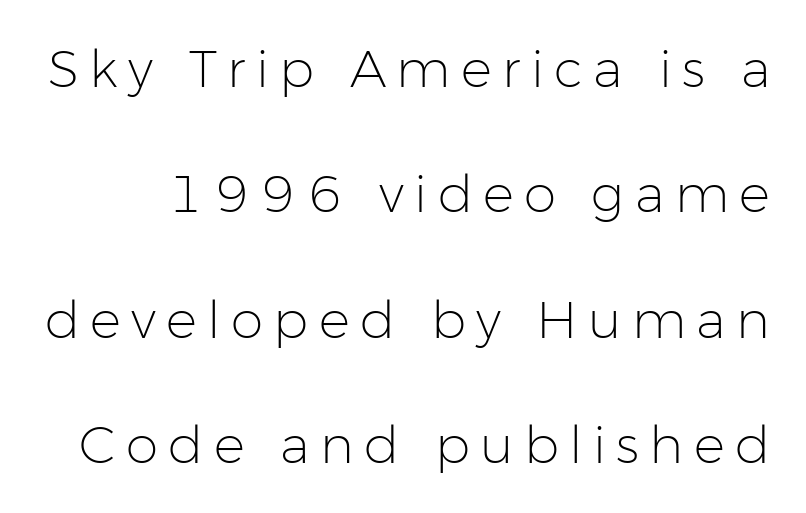
Q: Is the text bold? A: No.
Q: Is the text italic (slanted)? A: No, it is upright.
Q: Is the typeface a serif or a sans-serif typeface? A: Sans-serif.
Q: Is the text underlined? A: No.
Q: Is the spacing between letters normal or unusually wide? A: Unusually wide.
Q: Is the spacing between lines tight, normal or loose? A: Loose.
Q: Width (condensed, normal, or wide)? A: Normal.
Q: Stroke contrast? A: Low.
Q: x-height? A: Medium.
Q: Monospaced? A: No.
